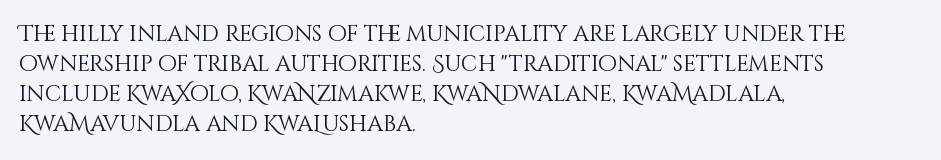
The letterforms sit shoulder to shoulder at normal distance. The space directly below the letters is spotless. Counters stay open thanks to moderate or lighter strokes. The vertical gap from one line to the next is medium. Ascenders rise straight up at ninety degrees. The ragged edge is on the right, which tells us the setting is flush left.
